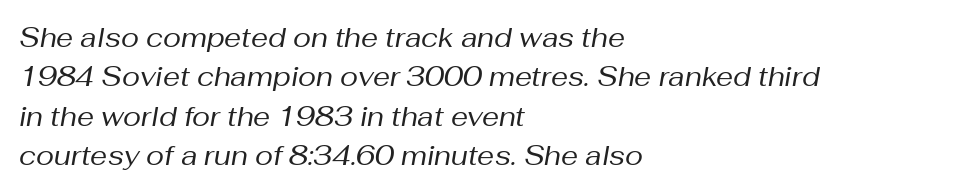
{"italic": "yes", "lean": "right", "slant_degrees": 10, "bold": "no", "underline": "no", "align": "left", "line_spacing": "normal", "line_spacing_ratio": 1.46, "letter_spacing": "normal", "letter_spacing_em": 0.0, "glyph_px": 27}
